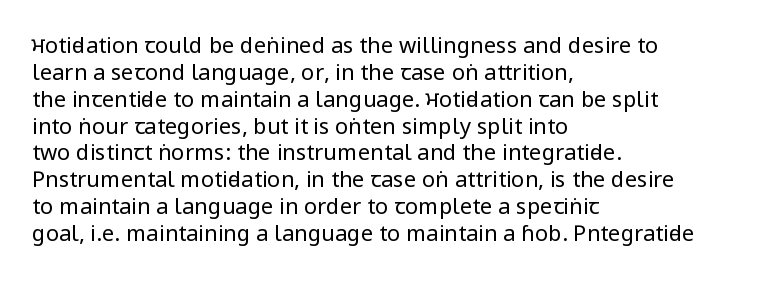
Q: Is the text bold? A: No.
Q: Is the text italic (slanted)? A: No, it is upright.
Q: Is the text underlined? A: No.
Q: How is the paragraph aligned? A: Left-aligned.
Q: Is the spacing between letters normal or unusually wide? A: Normal.
